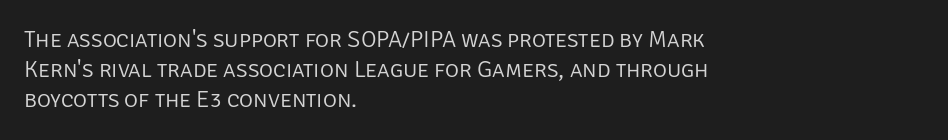
The image shows 24 px text type, upright; set left-aligned, normal line spacing (1.26x), normal letter spacing, not underlined.
